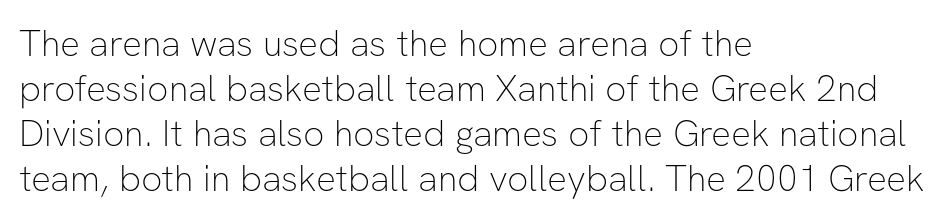
Q: Is the text bold? A: No.
Q: Is the text italic (slanted)? A: No, it is upright.
Q: Is the typeface a serif or a sans-serif typeface? A: Sans-serif.
Q: Is the text underlined? A: No.
Q: How is the paragraph aligned? A: Left-aligned.
Q: Is the spacing between letters normal or unusually wide? A: Normal.
Q: Width (condensed, normal, or wide)? A: Normal.
Q: Stroke contrast? A: Low.
Q: x-height? A: Medium.
Q: Monospaced? A: No.
